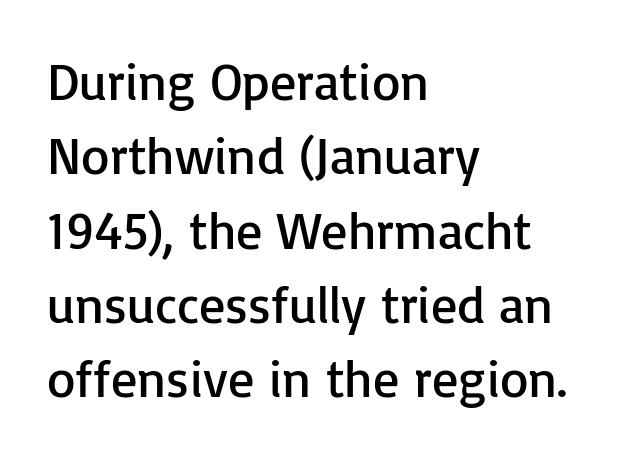
Q: Is the text bold? A: No.
Q: Is the text italic (slanted)? A: No, it is upright.
Q: Is the typeface a serif or a sans-serif typeface? A: Sans-serif.
Q: Is the text underlined? A: No.
Q: How is the paragraph aligned? A: Left-aligned.
Q: Is the spacing between letters normal or unusually wide? A: Normal.
Q: Is the spacing between lines tight, normal or loose? A: Normal.
Q: Width (condensed, normal, or wide)? A: Normal.
Q: Stroke contrast? A: Low.
Q: x-height? A: Medium.
Q: Monospaced? A: No.
